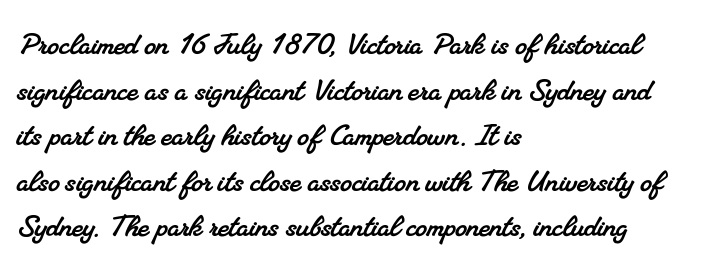
You can tell from the footed stems that serif type was used. Note the varied advance widths — an 'i' is clearly narrower than an 'm'. The specimen omits any rule beneath the text block's lines. The lines in this sample share a left origin and differ only in where they stop. You could call the tracking neutral — neither tight nor loose.
